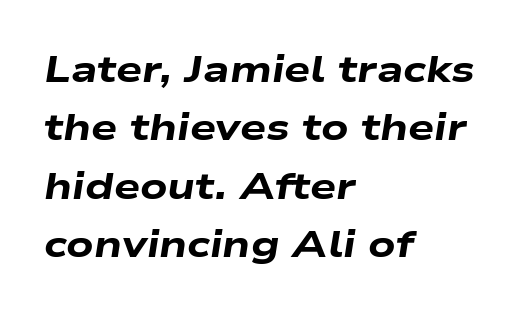
The image shows 37 px heavy, wide type, italic (leaning right); set left-aligned, normal line spacing (1.58x), normal letter spacing, not underlined; low stroke contrast and a medium x-height.
